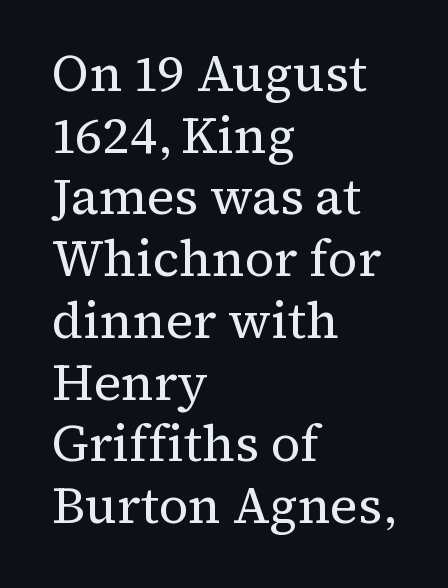
This rendering uses left alignment, leaving the right contour irregular. Caption: face not bold, strokes unweighted. Italic? Not at all — the glyphs are vertical. The designer went with a serif here, giving each stem small feet. These lines are rendered in a variable-pitch font.
